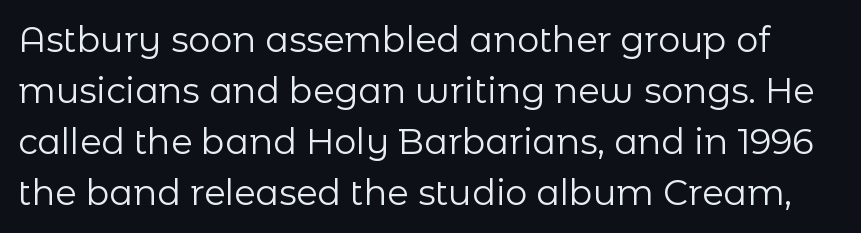
To sum up the face: it is a sans, with no serifs. A normal amount of white space separates one row of letters from the next. The letters sit at their default tracking, neither squeezed nor spread. Each row of text sits above clean, open space. Is this a fixed-width face? No — the glyphs have proportional, varying widths.
